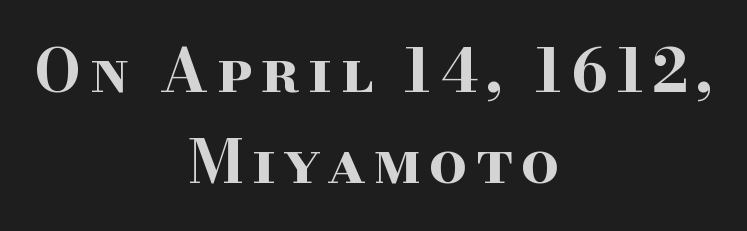
The image shows 60 px bold, wide serif type, upright; set centered, normal line spacing (1.51x), not underlined; high stroke contrast and a small x-height.
